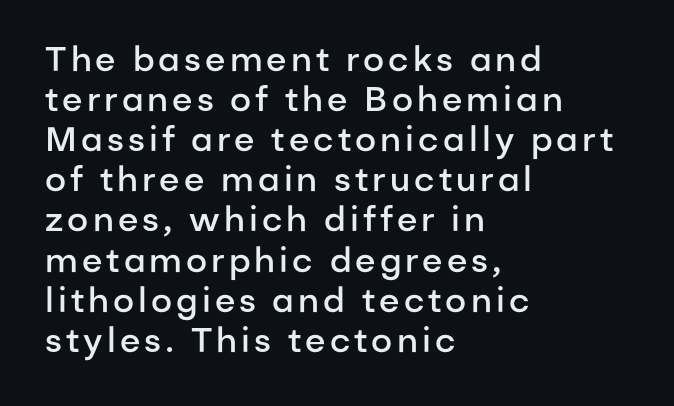
Q: Is the text bold? A: Semi-bold.
Q: Is the text italic (slanted)? A: No, it is upright.
Q: Is the typeface a serif or a sans-serif typeface? A: Sans-serif.
Q: Is the text underlined? A: No.
Q: How is the paragraph aligned? A: Left-aligned.
Q: Width (condensed, normal, or wide)? A: Normal.
Q: Stroke contrast? A: Low.
Q: x-height? A: Medium.
Q: Monospaced? A: No.
